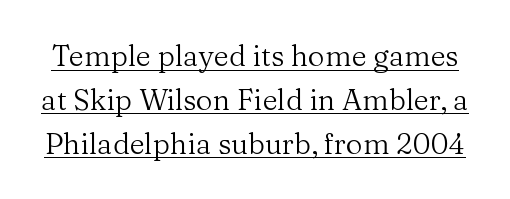
Each stroke keeps to a modest, everyday thickness or less. These lines sit exactly where default settings would place them. The lettering stays uniformly vertical, giving the passage a roman look. Is this a sans? No — the strokes have serifs. A typesetter would call this proportional, since set widths differ per character.
